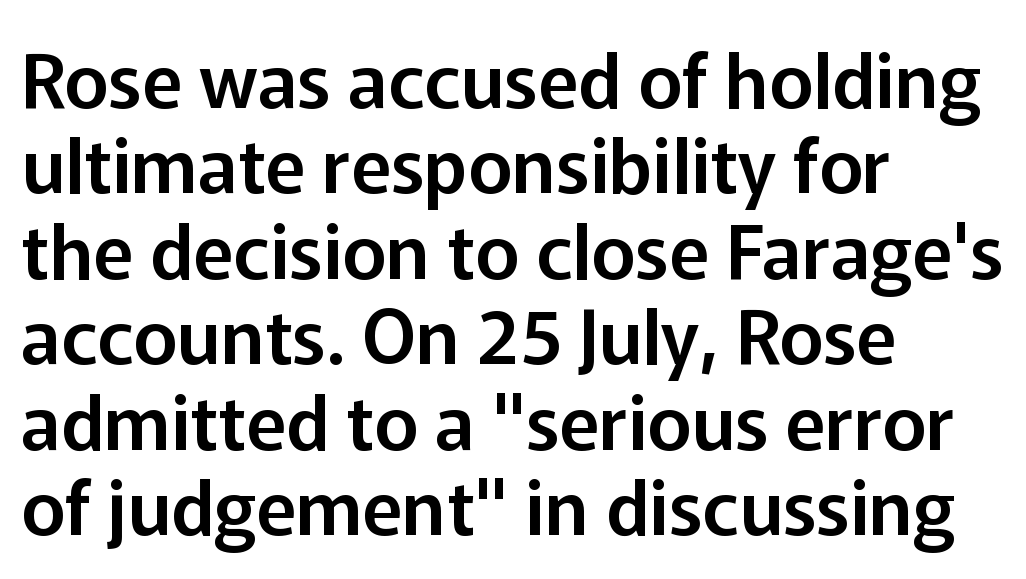
{"serif": "no", "italic": "no", "width": "normal", "stroke_contrast": "low", "x_height": "medium", "monospaced": "no", "underline": "no", "align": "left", "line_spacing": "tight", "line_spacing_ratio": 1.14, "letter_spacing": "normal", "letter_spacing_em": 0.0, "glyph_px": 75}
